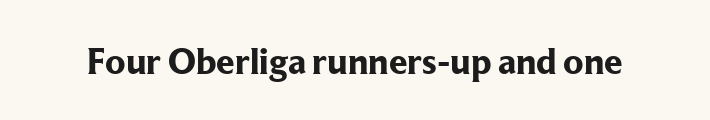
Look at the tracking — it's just the regular setting, nothing added. Every character sits straight up, as roman type does. Character widths vary here, with narrow letters taking less room than wide ones. Serifs: yes, visible at the terminals of the letterforms. Has an underline been added? It has not.
